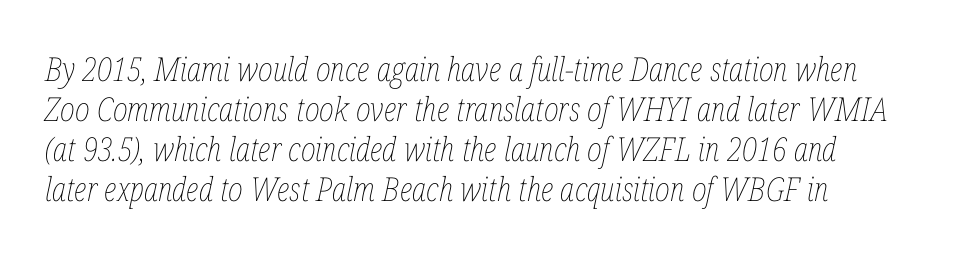
{"italic": "yes", "lean": "right", "slant_degrees": 12, "bold": "no", "weight": "thin", "width": "condensed", "stroke_contrast": "low", "x_height": "medium", "monospaced": "no", "underline": "no", "line_spacing_ratio": 1.21, "letter_spacing": "normal", "letter_spacing_em": 0.0, "glyph_px": 33}
